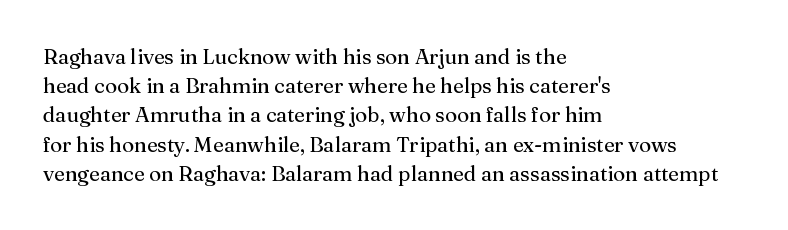
Tracking here is standard; glyphs follow each other at the usual distance. Heft: none added — not bold. These lines are set flush left with a ragged right edge. The letters stand straight up with perfectly vertical stems. Has an underline been added? It has not.
